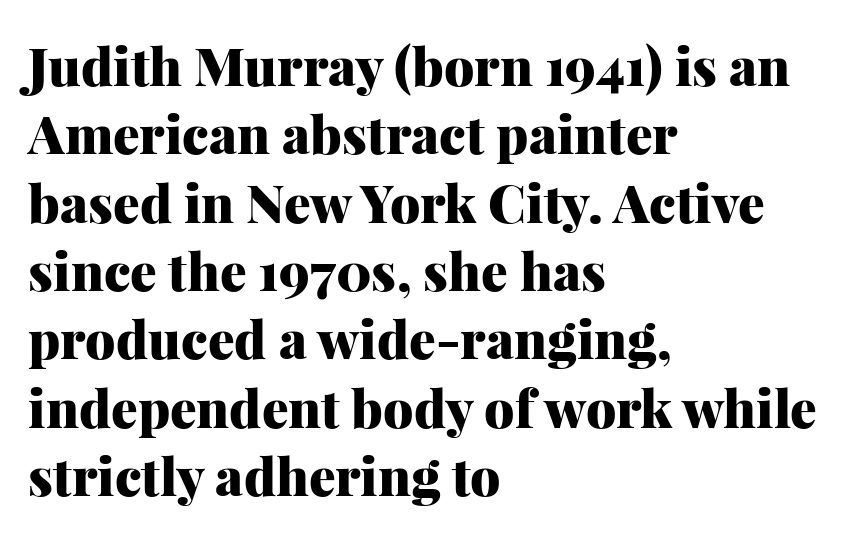
The image shows 53 px heavy serif type, upright; set left-aligned, normal line spacing (1.29x), normal letter spacing, not underlined; medium stroke contrast and a medium x-height.
